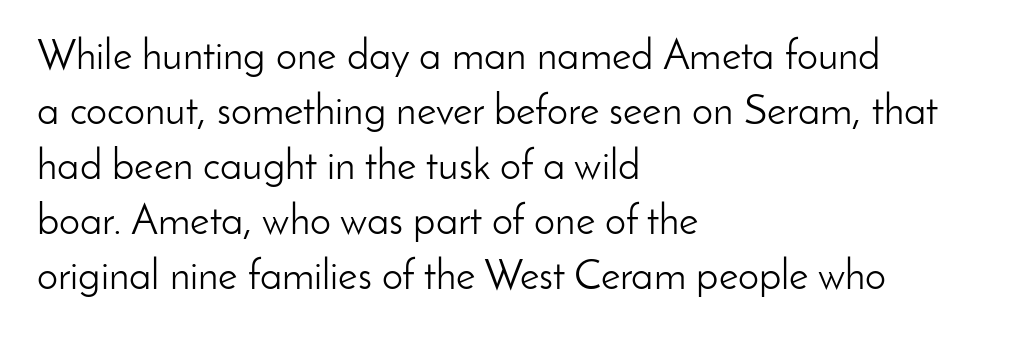
{"serif": "no", "italic": "no", "bold": "no", "weight": "light", "width": "normal", "stroke_contrast": "low", "x_height": "small", "monospaced": "no", "underline": "no", "align": "left", "line_spacing": "normal", "line_spacing_ratio": 1.31, "letter_spacing": "normal", "letter_spacing_em": 0.0, "glyph_px": 42}
